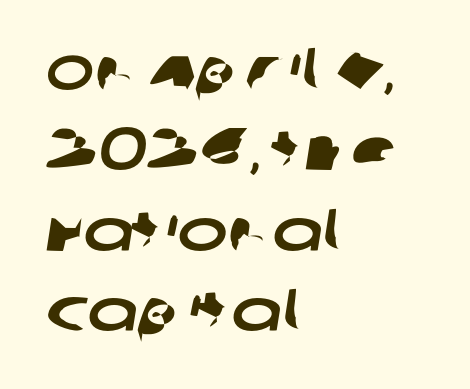
The image shows 60 px wide sans-serif type; set left-aligned, normal line spacing (1.34x), normal letter spacing, not underlined; low stroke contrast and a large x-height.
